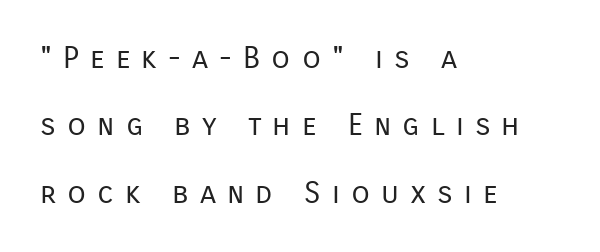
{"serif": "no", "italic": "no", "bold": "no", "weight": "regular", "width": "normal", "stroke_contrast": "low", "x_height": "medium", "monospaced": "no", "underline": "no", "align": "left", "line_spacing": "loose", "line_spacing_ratio": 2.25, "letter_spacing": "wide", "letter_spacing_em": 0.37, "glyph_px": 30}
